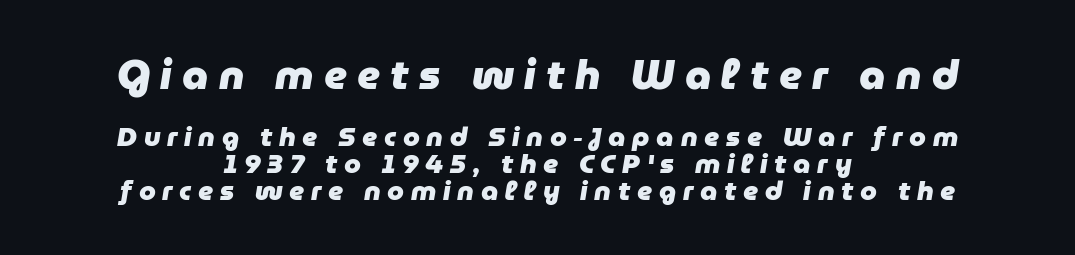
What weight is shown? A full bold with thick strokes. Tightly led — the rows are bunched. Layout note: lines centered. Type size steps down from the first block to the second. Unmarked baselines from the first word to the last. Observe the wide spacing: letters keep a clear distance from each other.
